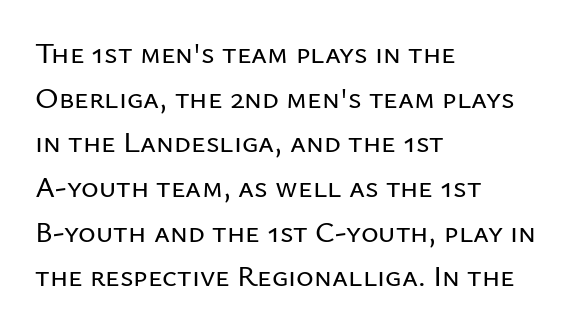
{"serif": "no", "italic": "no", "width": "normal", "stroke_contrast": "low", "x_height": "medium", "monospaced": "no", "underline": "no", "align": "left", "line_spacing": "normal", "line_spacing_ratio": 1.49, "letter_spacing": "normal", "letter_spacing_em": 0.0, "glyph_px": 30}
